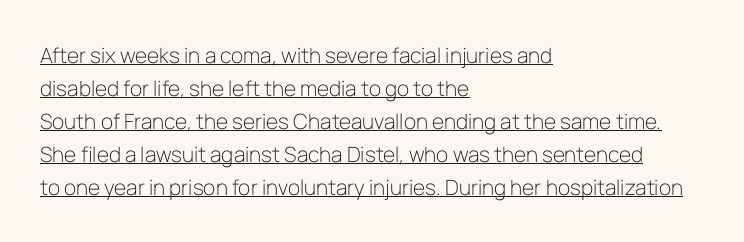
{"italic": "no", "bold": "no", "underline": "yes", "align": "left", "line_spacing": "normal", "line_spacing_ratio": 1.57, "letter_spacing": "normal", "letter_spacing_em": 0.0, "glyph_px": 21}
